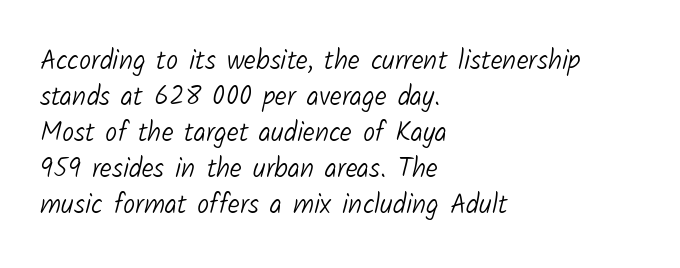
The image shows 27 px text type; set left-aligned, normal line spacing (1.33x), normal letter spacing, not underlined.
